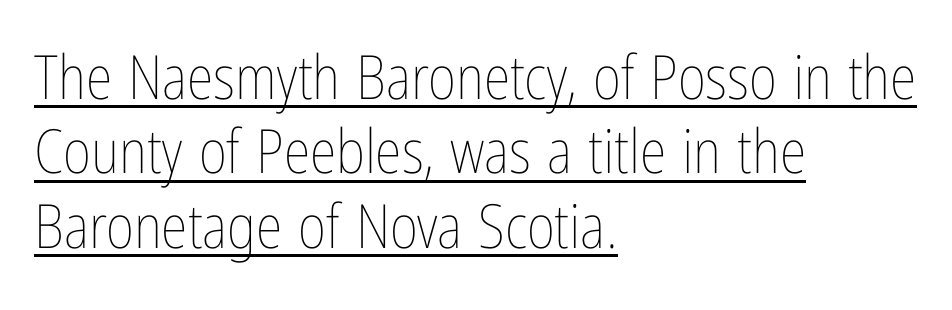
Q: Is the text bold? A: No.
Q: Is the text italic (slanted)? A: No, it is upright.
Q: Is the text underlined? A: Yes.
Q: How is the paragraph aligned? A: Left-aligned.
Q: Is the spacing between letters normal or unusually wide? A: Normal.
Q: Width (condensed, normal, or wide)? A: Condensed.
Q: Stroke contrast? A: Low.
Q: x-height? A: Medium.
Q: Monospaced? A: No.
